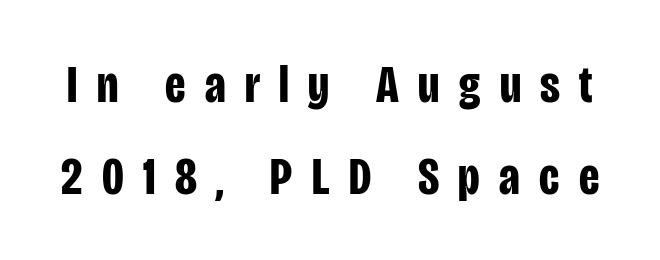
Is there much room between lines? A standard amount, neither cramped nor airy. Inter-character spacing is expanded well beyond the font's built-in metrics. This is the regular roman posture of the typeface. Plenty of ink on the page — the face is bold. Note the varied advance widths — an 'i' is clearly narrower than an 'm'.
